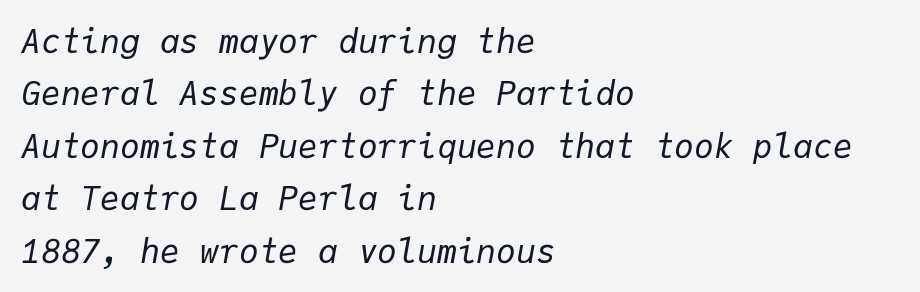
{"italic": "yes", "lean": "right", "slant_degrees": 9, "bold": "no", "weight": "regular", "width": "normal", "stroke_contrast": "low", "x_height": "medium", "monospaced": "yes", "underline": "no", "align": "left", "line_spacing": "normal", "line_spacing_ratio": 1.59, "letter_spacing": "normal", "letter_spacing_em": 0.0, "glyph_px": 33}
